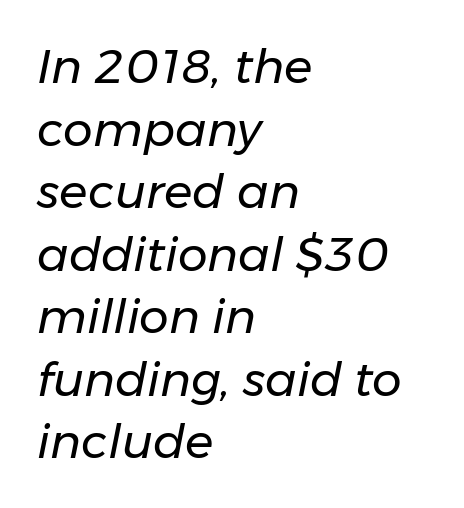
The image shows 47 px regular-weight type, italic (leaning right); set left-aligned, normal line spacing (1.33x), normal letter spacing, not underlined; low stroke contrast and a medium x-height.
